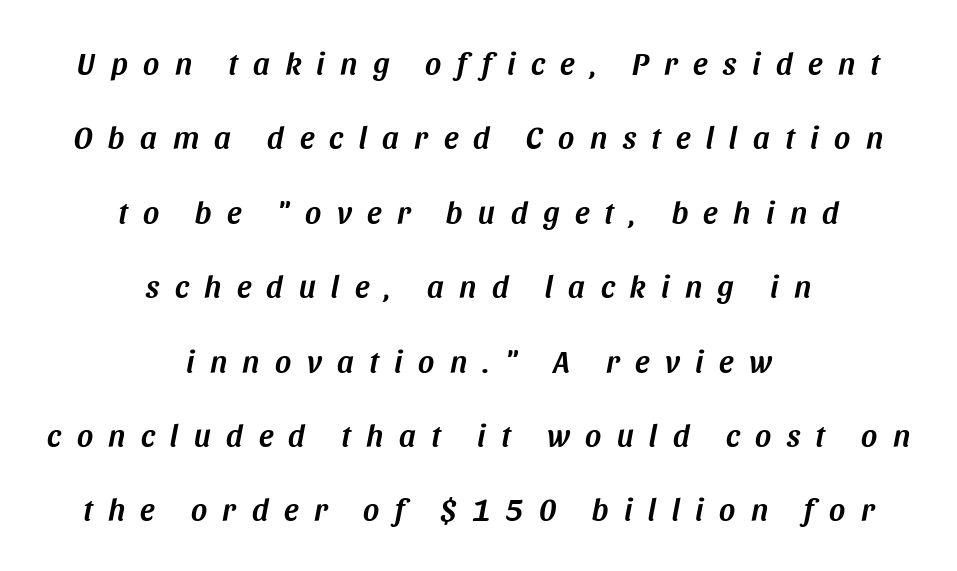
The letters advance in unequal steps, a hallmark of proportional type. Lines of text with bare space underneath. Looking at the ascenders, they clearly lean. Casual observation: everything's sitting right in the middle. Is the letter spacing exaggerated? Yes — the characters are pushed far apart. Rows of type keep a wide berth in the vertical direction.
